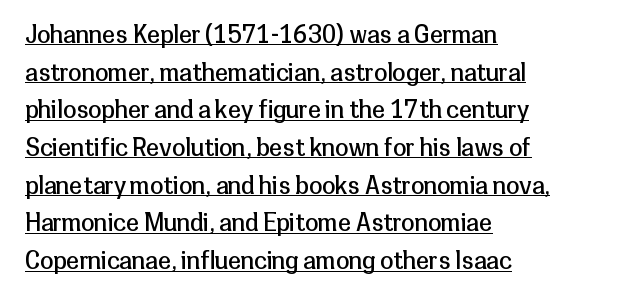
The image shows 24 px text type, upright; set left-aligned, normal line spacing (1.57x), normal letter spacing, underlined.
